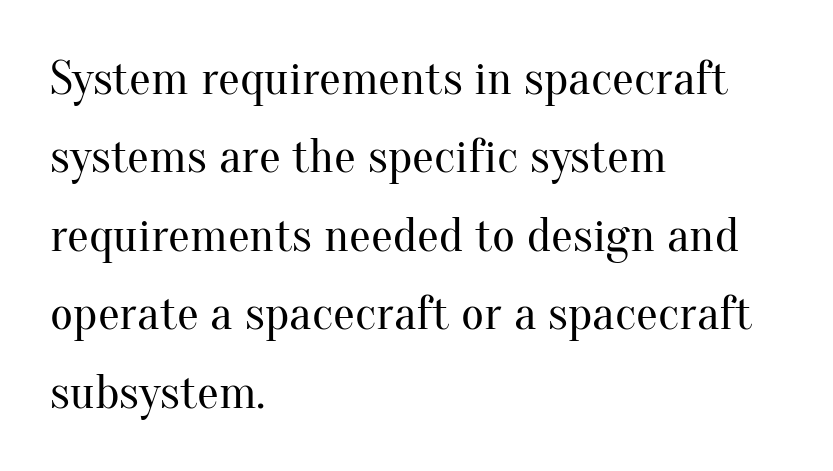
The passage shown has conventional tracking throughout. Quick note: not italic, upright. Interline gaps are of average width in this sample. The typesetting does not lean heavy: it is not bold. Line beginnings align vertically; line endings do not. Serifs: yes, visible at the terminals of the letterforms.
